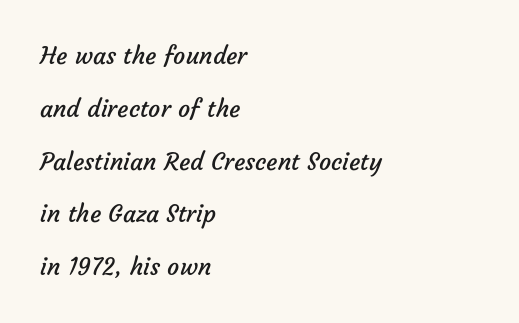
The face used here is rendered with its standard letterfit. Descender tails drop into unmarked territory. The typesetter chose a ragged-right arrangement here. Stroke thickness stays within the range of a standard reading face or lighter. Summary of vertical rhythm: relaxed, with wide interline spacing.
